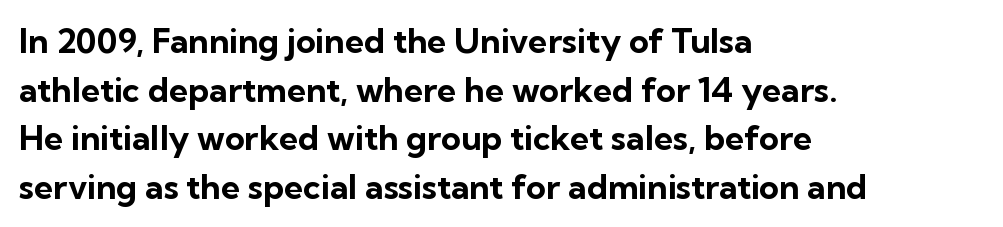
Q: Is the text bold? A: Yes.
Q: Is the text italic (slanted)? A: No, it is upright.
Q: Is the typeface a serif or a sans-serif typeface? A: Sans-serif.
Q: Is the text underlined? A: No.
Q: How is the paragraph aligned? A: Left-aligned.
Q: Is the spacing between letters normal or unusually wide? A: Normal.
Q: Is the spacing between lines tight, normal or loose? A: Normal.
Q: Width (condensed, normal, or wide)? A: Normal.
Q: Stroke contrast? A: Low.
Q: x-height? A: Medium.
Q: Monospaced? A: No.
